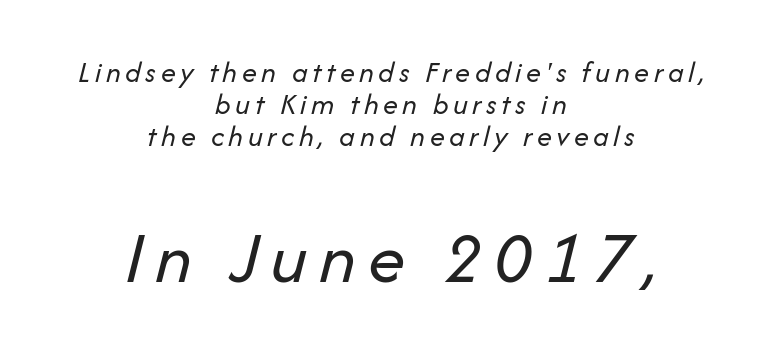
Q: Is the text bold? A: No.
Q: Is the text italic (slanted)? A: Yes, it leans right by about 14 degrees.
Q: Is the text underlined? A: No.
Q: How is the paragraph aligned? A: Centered.
Q: Is the spacing between lines tight, normal or loose? A: Tight.
Q: Which block of text is set in a larger size, the first (top) or the second (bottom)? A: The second (bottom) one.
Q: Width (condensed, normal, or wide)? A: Normal.
Q: Stroke contrast? A: Low.
Q: x-height? A: Medium.
Q: Monospaced? A: No.
